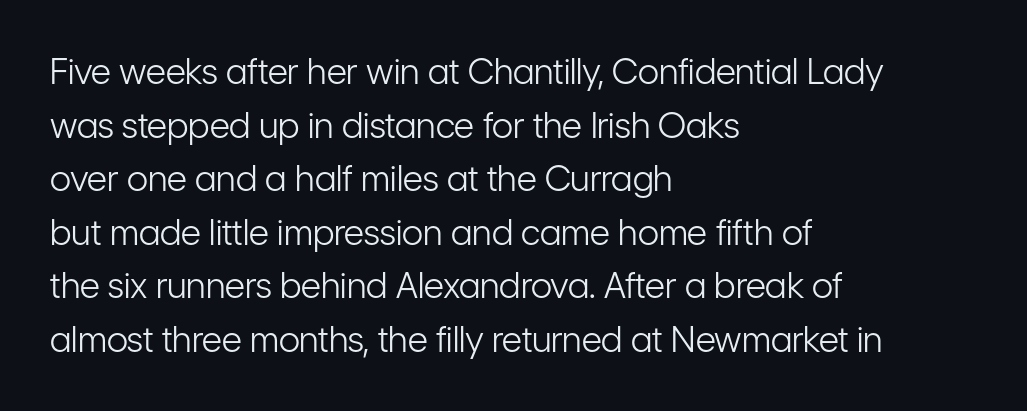
Short note: letters normally spaced. Grotesque or geometric, the face here clearly has no serifs. The block of text has a typical density, with ordinary space between rows. Short and long lines alike share a common starting point at left.
